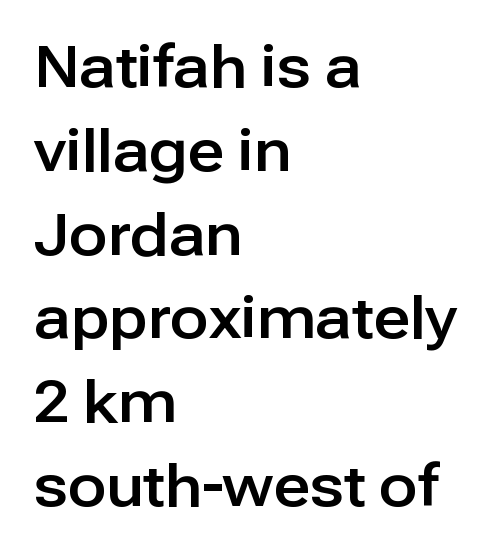
{"serif": "no", "italic": "no", "width": "normal", "stroke_contrast": "low", "x_height": "medium", "monospaced": "no", "underline": "no", "align": "left", "line_spacing": "normal", "line_spacing_ratio": 1.47, "letter_spacing": "normal", "letter_spacing_em": 0.0, "glyph_px": 57}
